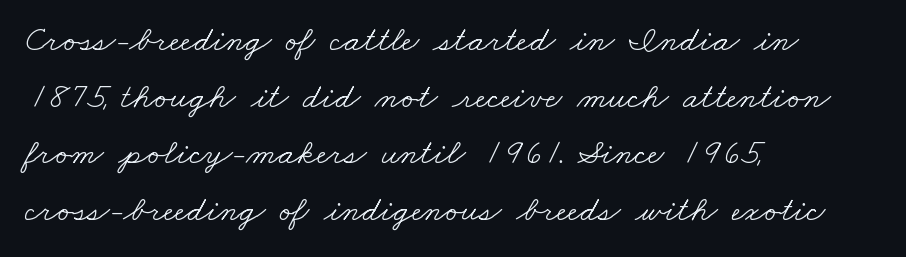
The image shows 36 px light, wide serif type; set left-aligned, normal line spacing (1.57x), normal letter spacing, not underlined; low stroke contrast and a small x-height.
